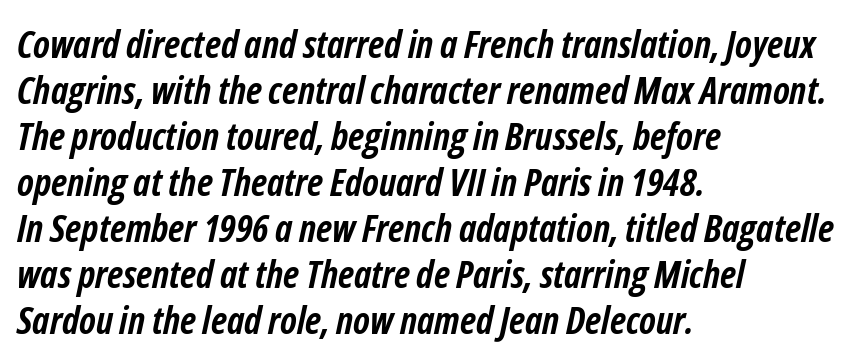
Q: Is the text bold? A: Yes.
Q: Is the text italic (slanted)? A: Yes, it leans right by about 12 degrees.
Q: Is the text underlined? A: No.
Q: How is the paragraph aligned? A: Left-aligned.
Q: Is the spacing between letters normal or unusually wide? A: Normal.
Q: Width (condensed, normal, or wide)? A: Condensed.
Q: Stroke contrast? A: Low.
Q: x-height? A: Medium.
Q: Monospaced? A: No.
